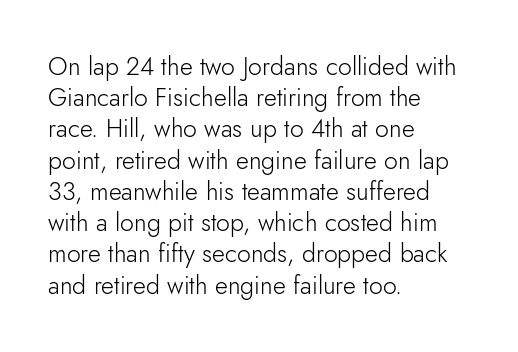
Q: Is the text bold? A: No.
Q: Is the text italic (slanted)? A: No, it is upright.
Q: Is the text underlined? A: No.
Q: How is the paragraph aligned? A: Left-aligned.
Q: Is the spacing between letters normal or unusually wide? A: Normal.
Q: Is the spacing between lines tight, normal or loose? A: Normal.
